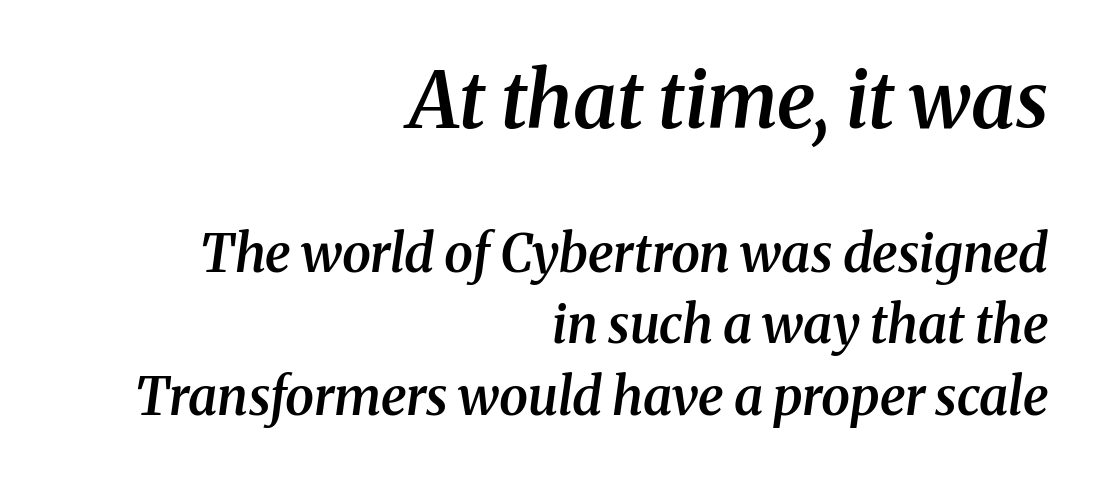
The image shows 78 px semibold serif type, italic (leaning right); set right-aligned, normal line spacing (1.37x), normal letter spacing, not underlined; the first (top) block is 1.5x larger; medium stroke contrast and a medium x-height.
